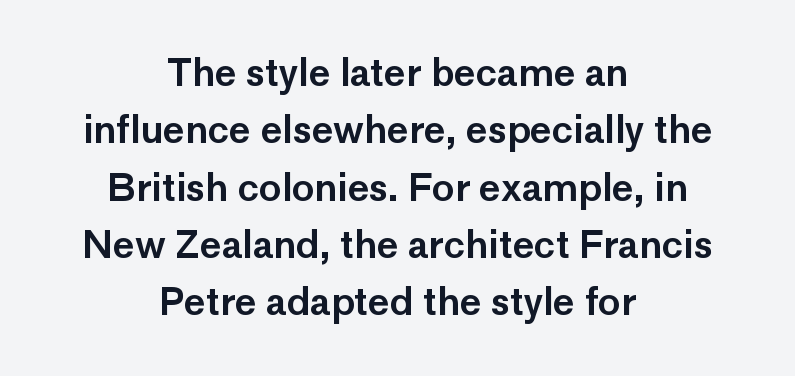
{"serif": "no", "italic": "no", "width": "normal", "stroke_contrast": "low", "x_height": "medium", "monospaced": "no", "underline": "no", "align": "center", "line_spacing": "normal", "line_spacing_ratio": 1.55, "letter_spacing": "normal", "letter_spacing_em": 0.0, "glyph_px": 37}
